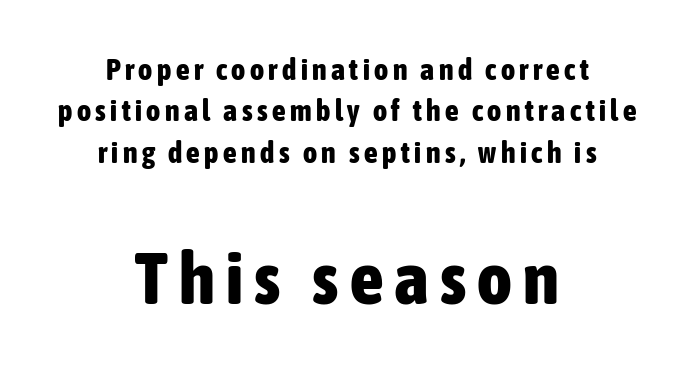
{"serif": "no", "italic": "no", "bold": "yes", "weight": "bold", "width": "condensed", "stroke_contrast": "low", "x_height": "medium", "monospaced": "no", "underline": "no", "align": "center", "line_spacing": "normal", "line_spacing_ratio": 1.38, "larger_block": "second", "size_ratio": 2.47, "glyph_px": 74}
